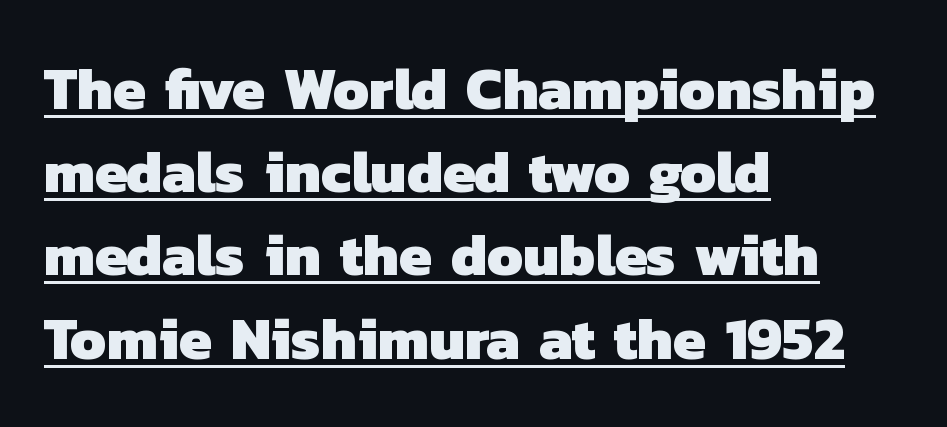
Q: Is the text bold? A: Yes.
Q: Is the typeface a serif or a sans-serif typeface? A: Sans-serif.
Q: Is the text underlined? A: Yes.
Q: How is the paragraph aligned? A: Left-aligned.
Q: Is the spacing between letters normal or unusually wide? A: Normal.
Q: Is the spacing between lines tight, normal or loose? A: Normal.
Q: Width (condensed, normal, or wide)? A: Normal.
Q: Stroke contrast? A: Low.
Q: x-height? A: Medium.
Q: Monospaced? A: No.
